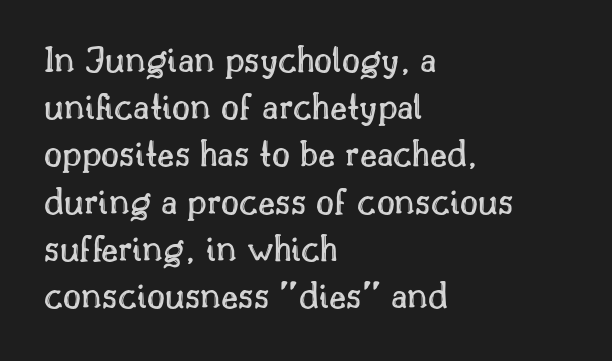
The image shows 39 px text type, upright; set left-aligned, line spacing 1.21x, normal letter spacing, not underlined; a small x-height.
